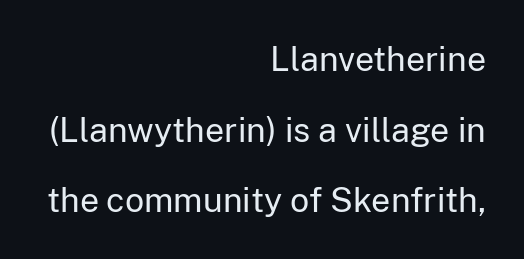
Weight: not bold — regular or lighter. Words appear dense and cohesive because spacing is normal. The leading is generous, giving the passage an open texture. Anything drawn beneath the words? Only blank space.
